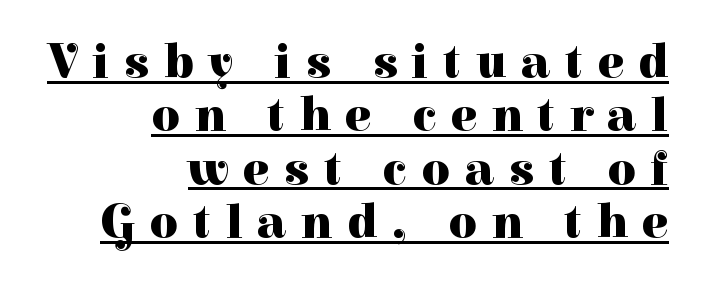
The image shows 48 px heavy serif type, upright; set right-aligned, tight line spacing (1.11x), unusually wide letter spacing (+0.31 em), underlined; high stroke contrast and a medium x-height.
